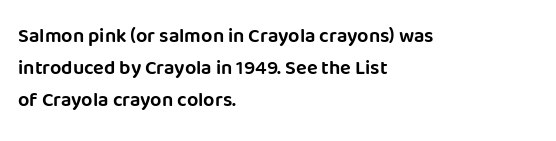
{"italic": "no", "underline": "no", "align": "left", "line_spacing": "normal", "line_spacing_ratio": 1.59, "letter_spacing": "normal", "letter_spacing_em": 0.0, "glyph_px": 20}
